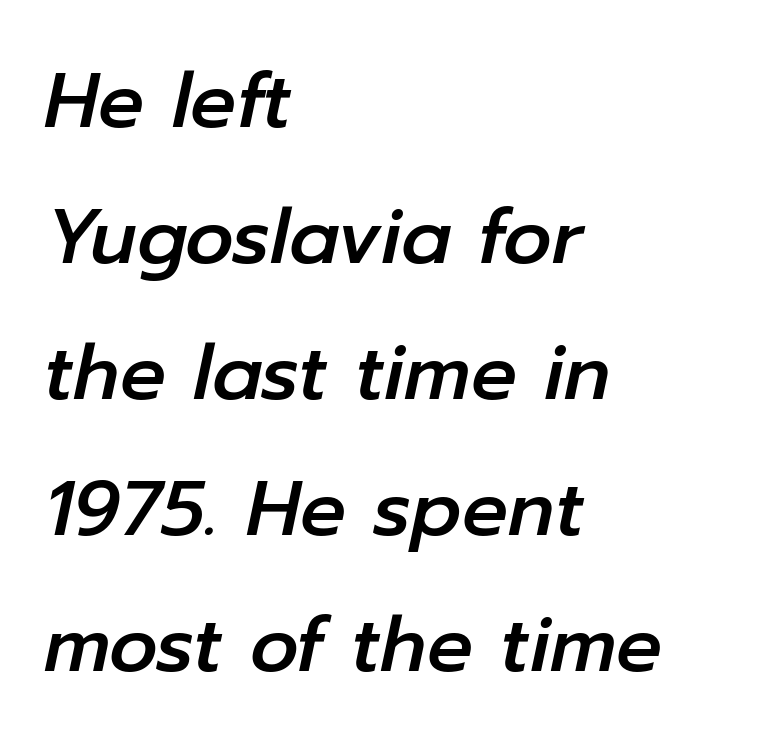
{"italic": "yes", "lean": "right", "slant_degrees": 12, "width": "normal", "stroke_contrast": "low", "x_height": "medium", "monospaced": "no", "underline": "no", "align": "left", "line_spacing_ratio": 1.79, "letter_spacing": "normal", "letter_spacing_em": 0.0, "glyph_px": 76}
